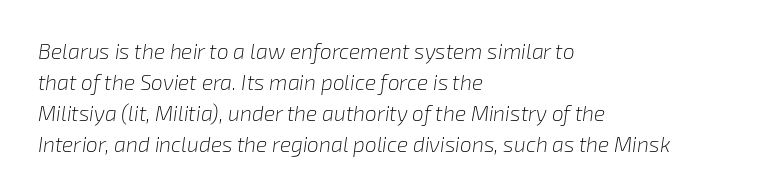
Q: Is the text bold? A: No.
Q: Is the text italic (slanted)? A: Yes, it leans right by about 8 degrees.
Q: Is the text underlined? A: No.
Q: How is the paragraph aligned? A: Left-aligned.
Q: Is the spacing between letters normal or unusually wide? A: Normal.
Q: Is the spacing between lines tight, normal or loose? A: Normal.
